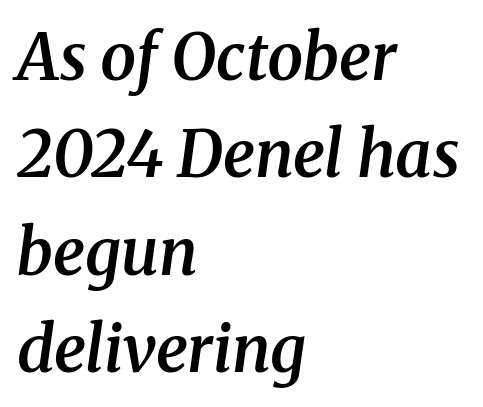
The image shows 64 px semibold serif type, italic (leaning right); set left-aligned, normal line spacing (1.52x), normal letter spacing, not underlined; medium stroke contrast and a medium x-height.
